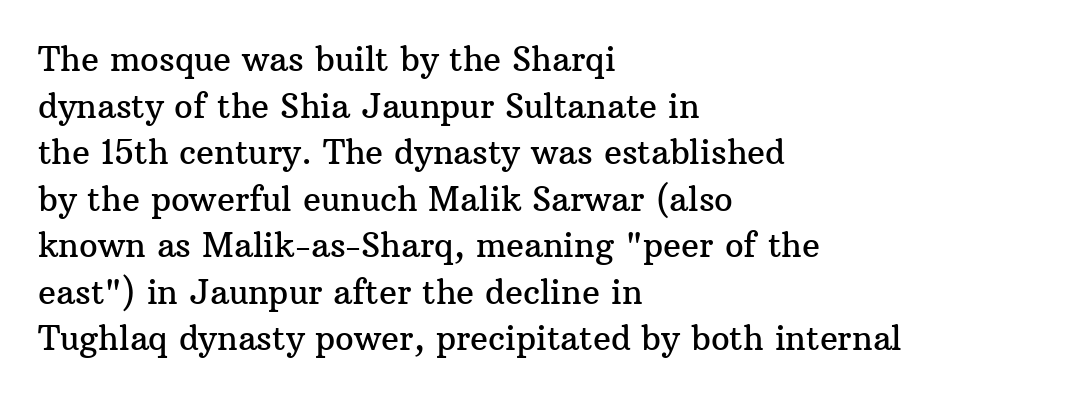
Q: Is the text italic (slanted)? A: No, it is upright.
Q: Is the typeface a serif or a sans-serif typeface? A: Serif.
Q: Is the text underlined? A: No.
Q: How is the paragraph aligned? A: Left-aligned.
Q: Is the spacing between letters normal or unusually wide? A: Normal.
Q: Is the spacing between lines tight, normal or loose? A: Normal.
Q: Width (condensed, normal, or wide)? A: Normal.
Q: Stroke contrast? A: Medium.
Q: x-height? A: Medium.
Q: Monospaced? A: No.
